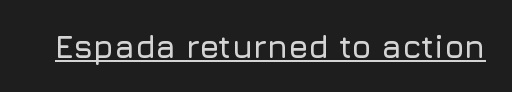
The image shows 32 px sans-serif type, upright; set normal letter spacing, underlined; low stroke contrast and a medium x-height.
